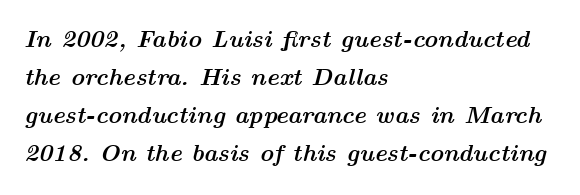
The image shows 24 px bold type, italic (leaning right); set left-aligned, normal line spacing (1.58x), normal letter spacing, not underlined.
